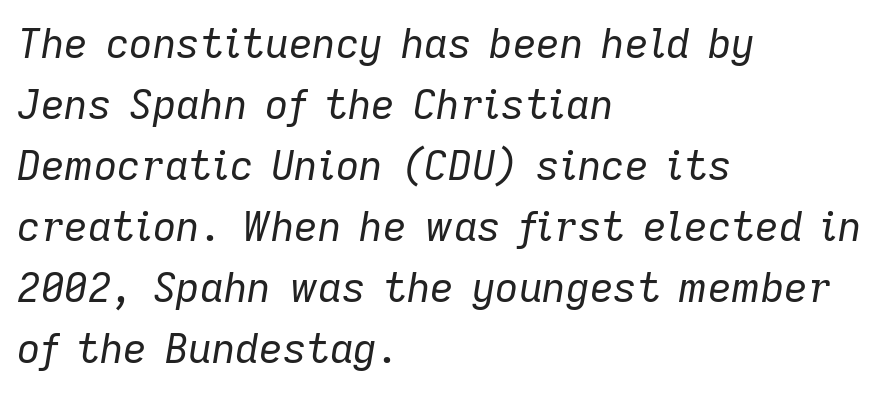
{"italic": "yes", "lean": "right", "slant_degrees": 9, "bold": "no", "weight": "regular", "width": "normal", "stroke_contrast": "low", "x_height": "medium", "monospaced": "no", "underline": "no", "align": "left", "line_spacing": "normal", "line_spacing_ratio": 1.49, "letter_spacing": "normal", "letter_spacing_em": 0.0, "glyph_px": 41}
